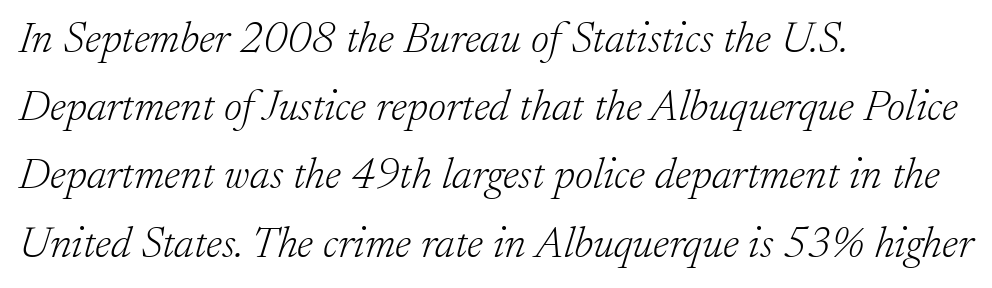
Q: Is the text bold? A: No.
Q: Is the text italic (slanted)? A: Yes, it leans right by about 17 degrees.
Q: Is the typeface a serif or a sans-serif typeface? A: Serif.
Q: Is the text underlined? A: No.
Q: How is the paragraph aligned? A: Left-aligned.
Q: Is the spacing between letters normal or unusually wide? A: Normal.
Q: Is the spacing between lines tight, normal or loose? A: Normal.
Q: Width (condensed, normal, or wide)? A: Normal.
Q: Stroke contrast? A: Low.
Q: x-height? A: Small.
Q: Monospaced? A: No.
